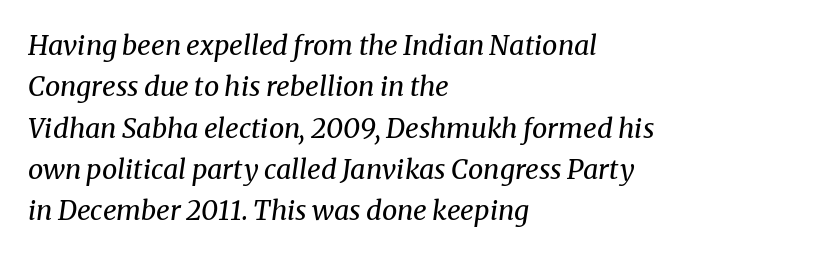
A quiet, ordinary-to-light weight characterises the typeface. Anything drawn beneath the words? Only blank space. This rendering uses left alignment, leaving the right contour irregular. Nothing unusual about the tracking: characters are spaced as the font intends. Is the type slanted? Yes — the strokes lean at a clear angle.
